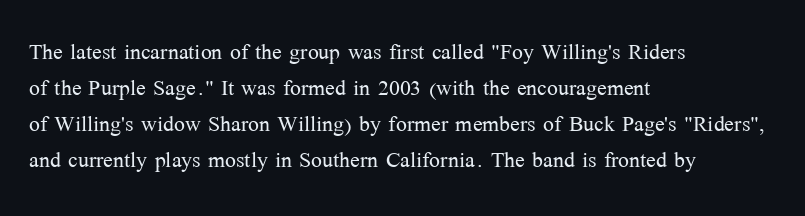
The image shows 29 px light serif type, upright; set left-aligned, line spacing 1.24x, normal letter spacing, not underlined; medium stroke contrast and a medium x-height.
